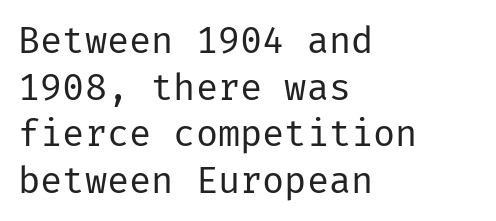
Beneath every word, the page is bare. Does the copy run flush right? No — it runs flush left. The text was rendered using a sans face with plain stroke endings. Stem width sits at or under what a default text font uses. Notice how the stems are strictly vertical — no italics here. These lines keep a tight, regular rhythm from letter to letter.
